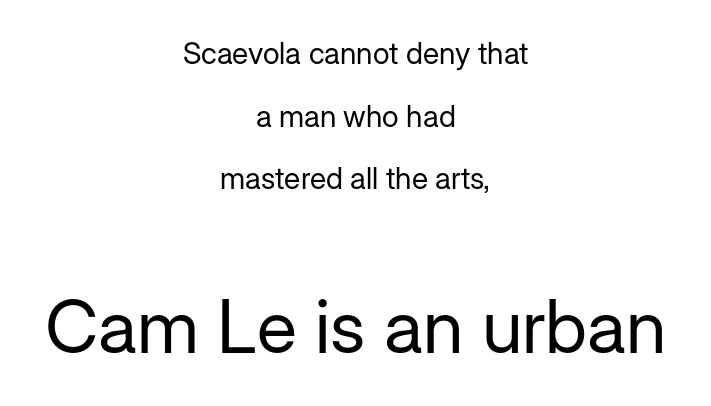
{"serif": "no", "italic": "no", "bold": "no", "weight": "regular", "width": "normal", "stroke_contrast": "low", "x_height": "medium", "monospaced": "no", "underline": "no", "align": "center", "line_spacing": "loose", "line_spacing_ratio": 2.09, "letter_spacing": "normal", "letter_spacing_em": 0.0, "larger_block": "second", "size_ratio": 2.47, "glyph_px": 74}
